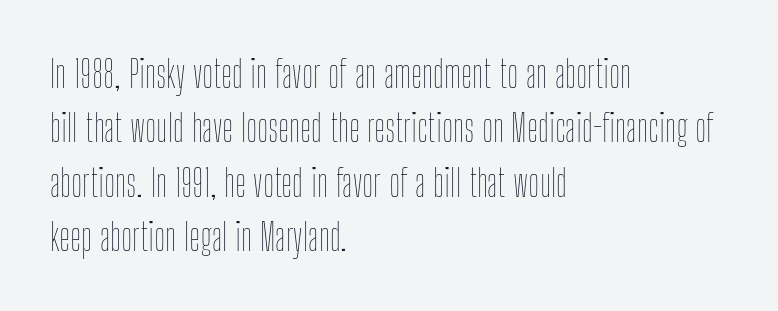
{"italic": "no", "bold": "no", "weight": "thin", "width": "condensed", "stroke_contrast": "low", "x_height": "medium", "monospaced": "no", "underline": "no", "align": "left", "line_spacing": "normal", "line_spacing_ratio": 1.43, "letter_spacing": "normal", "letter_spacing_em": 0.0, "glyph_px": 38}
